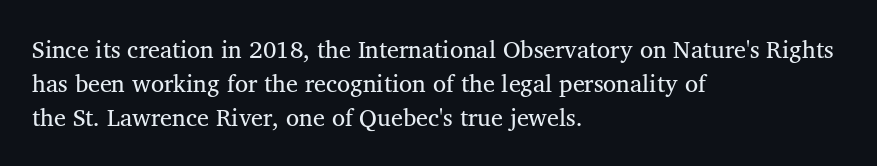
Q: Is the text bold? A: No.
Q: Is the text italic (slanted)? A: No, it is upright.
Q: Is the text underlined? A: No.
Q: How is the paragraph aligned? A: Left-aligned.
Q: Is the spacing between letters normal or unusually wide? A: Normal.
Q: Is the spacing between lines tight, normal or loose? A: Normal.
